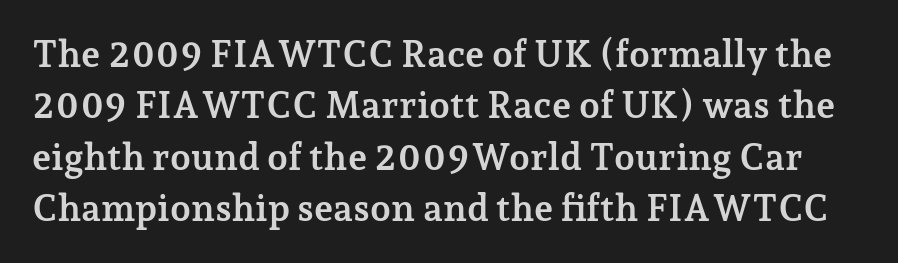
Is there any slant? The stems are plumb. These lines are rendered in a variable-pitch font. The line-height multiplier appears to be the usual default. Just letters on the line, the space beneath them empty. Are there feet on the stems? There are — it's a serif.
